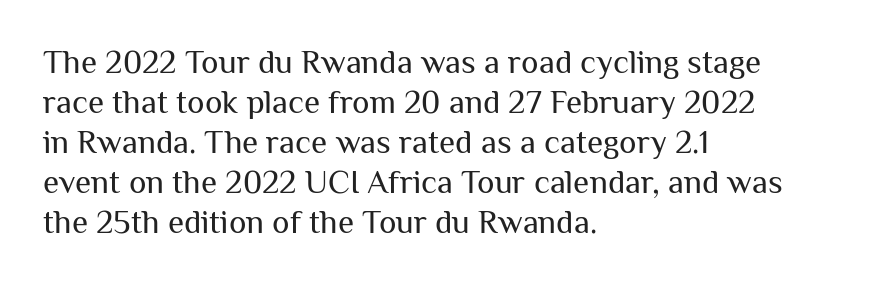
Notice how the stems are strictly vertical — no italics here. The letterforms sit at book weight or below. The designer went with a sans here, leaving each stem footless. Which margin do the lines hug? The left one — the right edge is uneven.
